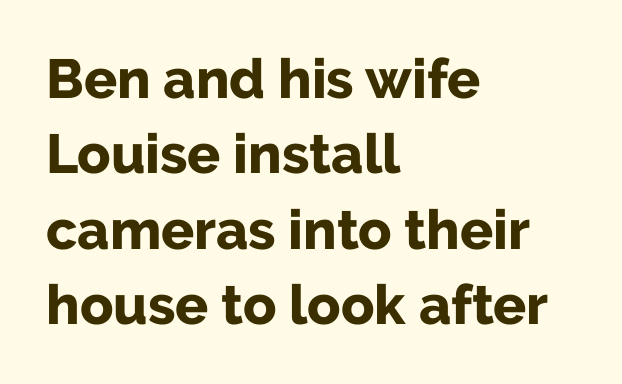
Line spacing here is normal. Rule under the text: the space is simply empty. Italic? Not at all — the glyphs are vertical. Is the letter spacing exaggerated? No — it looks like the ordinary default. The typesetter chose a ragged-right arrangement here.
